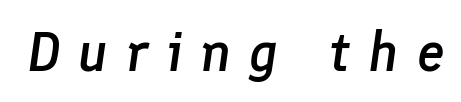
{"italic": "yes", "lean": "right", "slant_degrees": 8, "bold": "semi", "weight": "semibold", "width": "normal", "stroke_contrast": "low", "x_height": "medium", "monospaced": "no", "underline": "no", "letter_spacing": "wide", "letter_spacing_em": 0.32, "glyph_px": 56}
